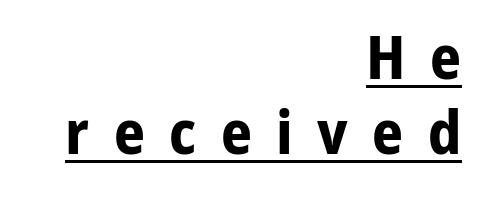
{"serif": "no", "italic": "no", "bold": "yes", "weight": "bold", "width": "normal", "stroke_contrast": "low", "x_height": "medium", "monospaced": "no", "underline": "yes", "align": "right", "line_spacing_ratio": 1.23, "letter_spacing": "wide", "letter_spacing_em": 0.4, "glyph_px": 61}
